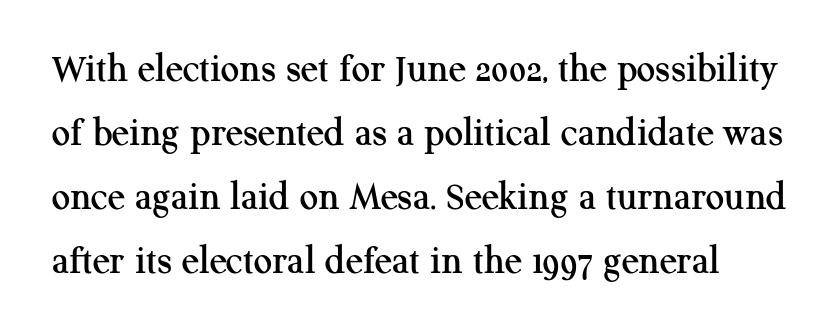
{"serif": "yes", "italic": "no", "width": "normal", "stroke_contrast": "medium", "x_height": "medium", "monospaced": "no", "underline": "no", "line_spacing": "normal", "line_spacing_ratio": 1.56, "letter_spacing": "normal", "letter_spacing_em": 0.0, "glyph_px": 41}
